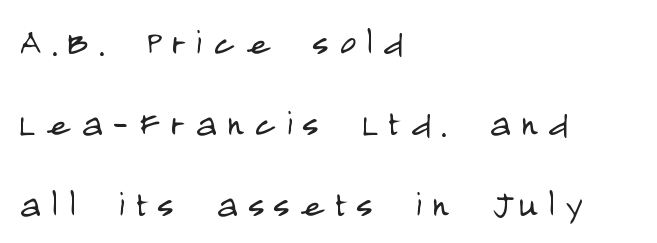
Posture: vertical. You could not count columns in this text — the font is proportionally spaced. The rendering shows plain stroke endings on the letterforms — a sans-serif design. Visually the block forms a straight wall on the left and a jagged coastline on the right.
